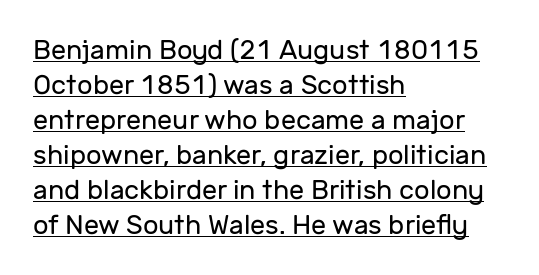
{"italic": "no", "bold": "no", "underline": "yes", "align": "left", "line_spacing": "normal", "line_spacing_ratio": 1.3, "letter_spacing": "normal", "letter_spacing_em": 0.0, "glyph_px": 27}
